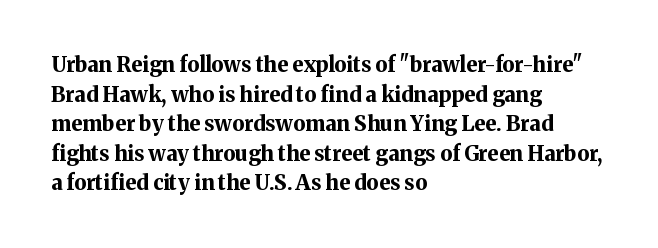
{"italic": "no", "bold": "yes", "underline": "no", "align": "left", "line_spacing": "normal", "line_spacing_ratio": 1.41, "letter_spacing": "normal", "letter_spacing_em": 0.0, "glyph_px": 21}
